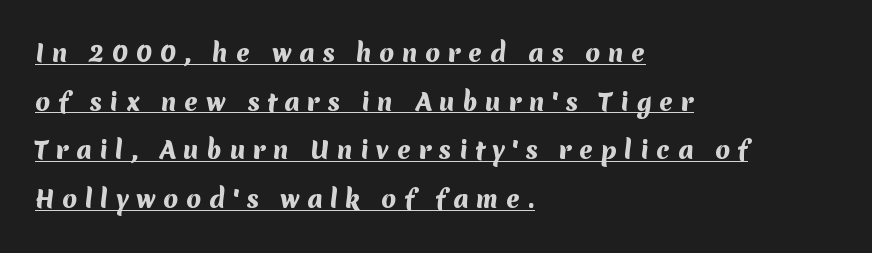
The letterforms stand isolated, each surrounded by extra space. A great deal of white space separates one row of letters from the next. Heavy, bold letterforms. Beneath each row of characters lies a ruled line.
